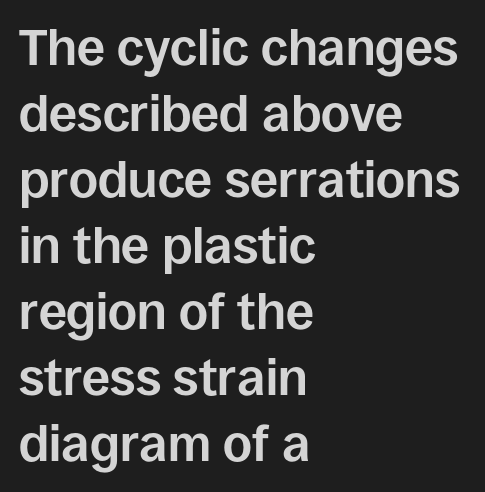
{"serif": "no", "italic": "no", "bold": "yes", "weight": "bold", "width": "normal", "stroke_contrast": "low", "x_height": "large", "monospaced": "no", "underline": "no", "align": "left", "line_spacing": "normal", "line_spacing_ratio": 1.32, "letter_spacing": "normal", "letter_spacing_em": 0.0, "glyph_px": 50}
